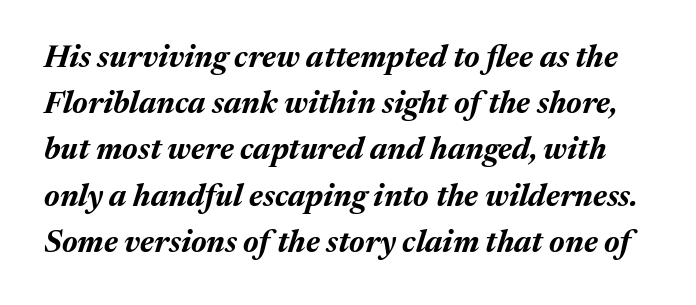
Q: Is the text bold? A: Yes.
Q: Is the text italic (slanted)? A: Yes, it leans right by about 17 degrees.
Q: Is the text underlined? A: No.
Q: Is the spacing between letters normal or unusually wide? A: Normal.
Q: Is the spacing between lines tight, normal or loose? A: Normal.
Q: Width (condensed, normal, or wide)? A: Normal.
Q: Stroke contrast? A: Medium.
Q: x-height? A: Medium.
Q: Monospaced? A: No.
